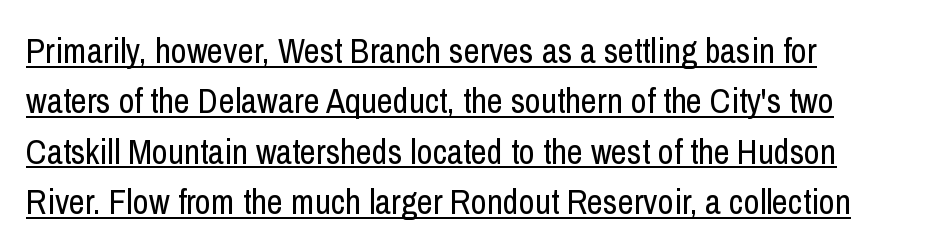
Q: Is the text bold? A: No.
Q: Is the text italic (slanted)? A: No, it is upright.
Q: Is the typeface a serif or a sans-serif typeface? A: Sans-serif.
Q: Is the text underlined? A: Yes.
Q: How is the paragraph aligned? A: Left-aligned.
Q: Is the spacing between letters normal or unusually wide? A: Normal.
Q: Is the spacing between lines tight, normal or loose? A: Normal.
Q: Width (condensed, normal, or wide)? A: Condensed.
Q: Stroke contrast? A: Low.
Q: x-height? A: Medium.
Q: Monospaced? A: No.
